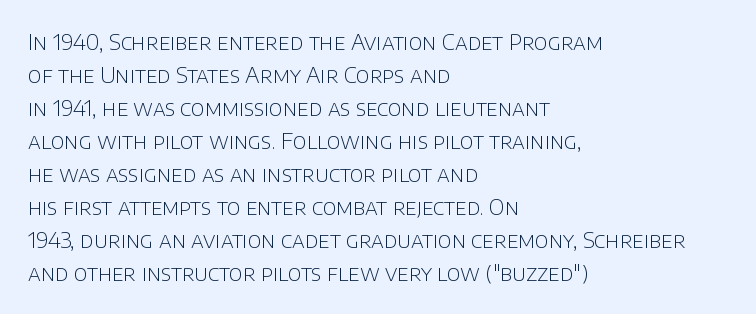
No italicization has been applied; the sample stays upright. This rendering features lettering with no underline. Summary of weight: not heavy and not bold. The typesetter chose a ragged-right arrangement here. The vertical gap from one line to the next is medium.
